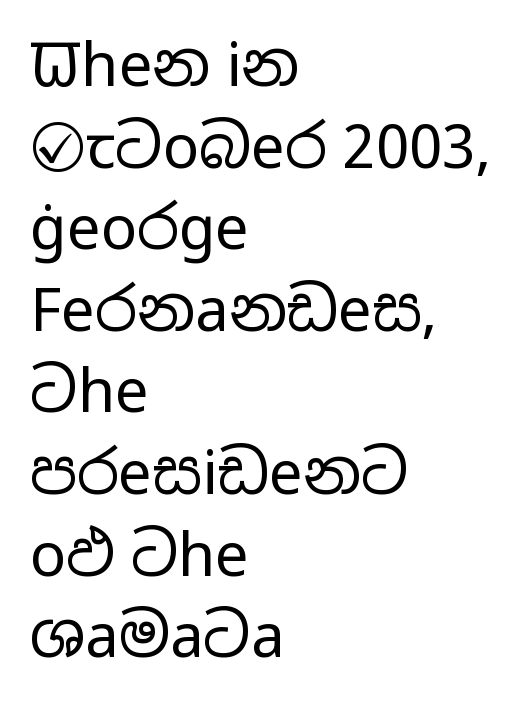
A roman cut, with each character standing at attention. A normal amount of white space separates one row of letters from the next. Short note: letters normally spaced. The text was rendered using a sans face with plain stroke endings.
